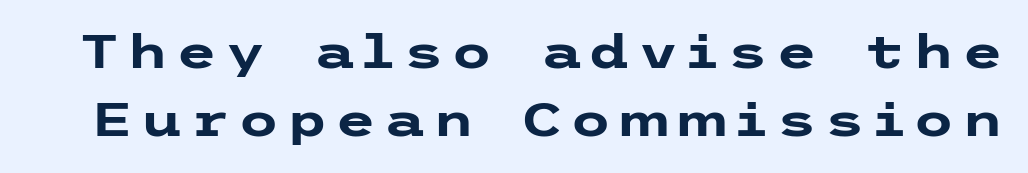
The image shows 47 px heavy, wide sans-serif type, upright; set normal line spacing (1.45x), not underlined; low stroke contrast and a medium x-height.
